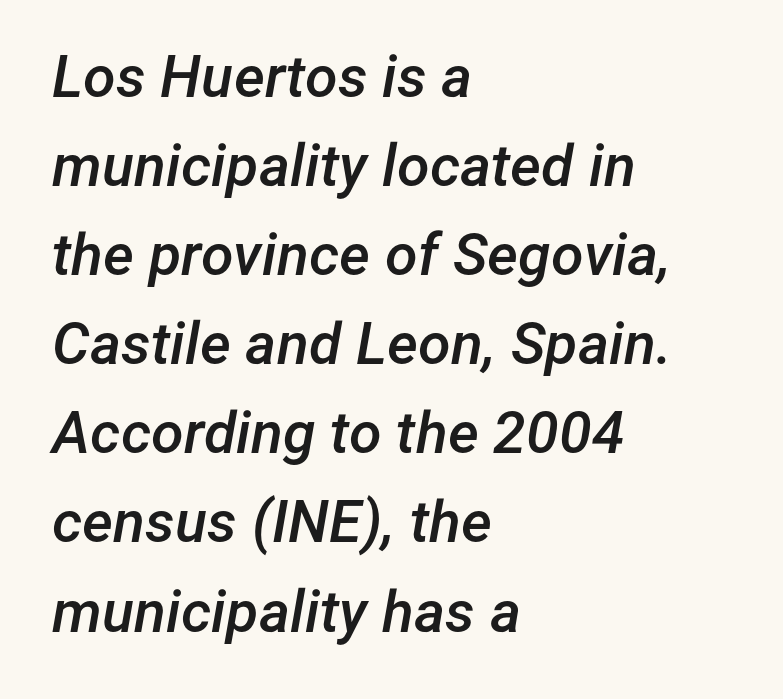
Q: Is the text bold? A: Semi-bold.
Q: Is the text italic (slanted)? A: Yes, it leans right by about 12 degrees.
Q: Is the text underlined? A: No.
Q: How is the paragraph aligned? A: Left-aligned.
Q: Is the spacing between letters normal or unusually wide? A: Normal.
Q: Is the spacing between lines tight, normal or loose? A: Normal.
Q: Width (condensed, normal, or wide)? A: Normal.
Q: Stroke contrast? A: Low.
Q: x-height? A: Medium.
Q: Monospaced? A: No.
